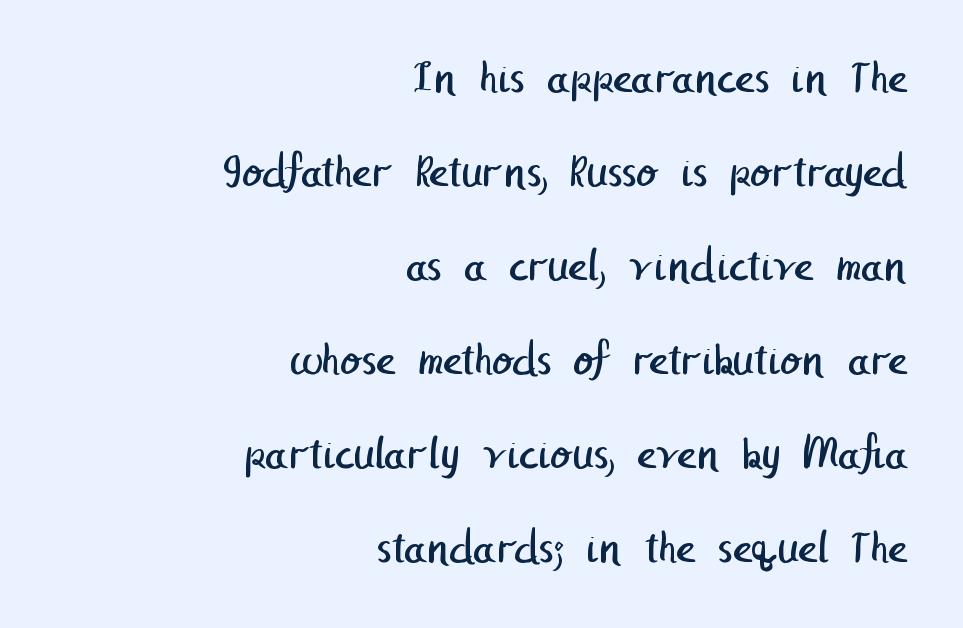
The image shows 47 px regular-weight sans-serif type; set right-aligned, loose line spacing (2.0x), normal letter spacing, not underlined; low stroke contrast and a medium x-height.
